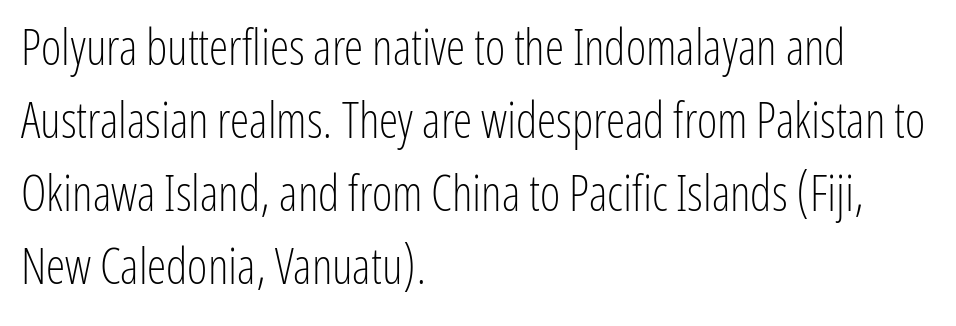
Classification — sans serif. Visually the block forms a straight wall on the left and a jagged coastline on the right. You could call the tracking neutral — neither tight nor loose. The strokes are not fattened; the text isn't bold. This rendering features lettering with no underline.
